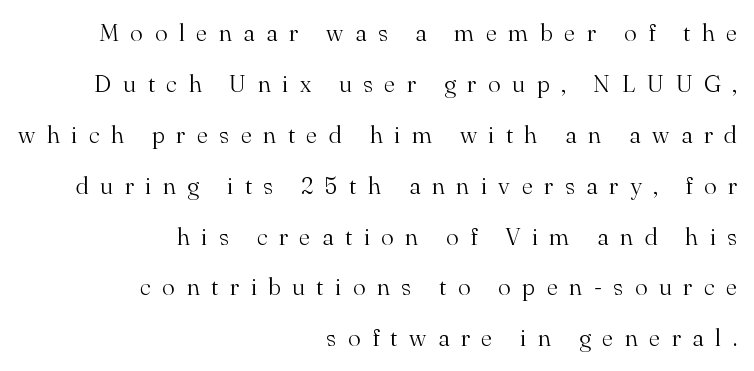
Q: Is the text bold? A: No.
Q: Is the text italic (slanted)? A: No, it is upright.
Q: Is the text underlined? A: No.
Q: How is the paragraph aligned? A: Right-aligned.
Q: Is the spacing between letters normal or unusually wide? A: Unusually wide.
Q: Is the spacing between lines tight, normal or loose? A: Loose.
